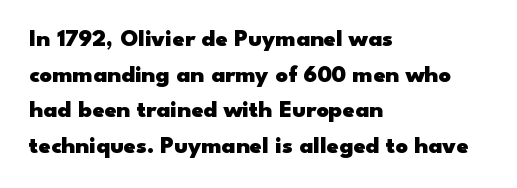
Q: Is the text bold? A: Yes.
Q: Is the text italic (slanted)? A: No, it is upright.
Q: Is the text underlined? A: No.
Q: How is the paragraph aligned? A: Left-aligned.
Q: Is the spacing between letters normal or unusually wide? A: Normal.
Q: Is the spacing between lines tight, normal or loose? A: Normal.
